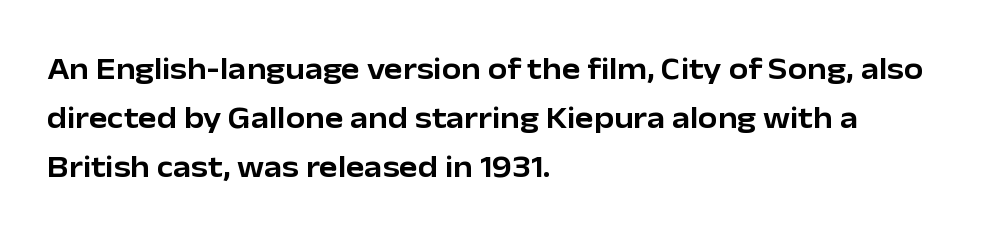
Q: Is the text italic (slanted)? A: No, it is upright.
Q: Is the typeface a serif or a sans-serif typeface? A: Sans-serif.
Q: Is the text underlined? A: No.
Q: How is the paragraph aligned? A: Left-aligned.
Q: Is the spacing between letters normal or unusually wide? A: Normal.
Q: Is the spacing between lines tight, normal or loose? A: Normal.
Q: Width (condensed, normal, or wide)? A: Normal.
Q: Stroke contrast? A: Low.
Q: x-height? A: Medium.
Q: Monospaced? A: No.
